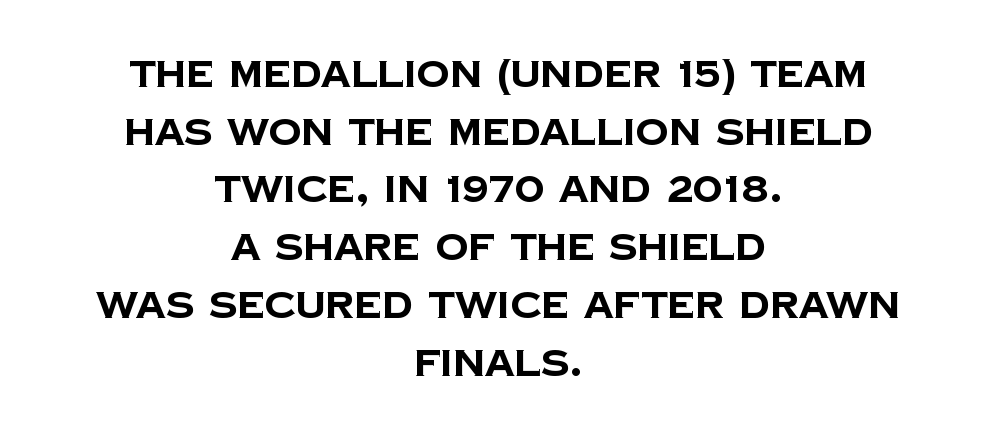
The letters sit at their default tracking, neither squeezed nor spread. Do the characters align in a grid? No, the font is proportional. The string is rendered with underlining switched off. Line starts and ends both wander, symmetrically. Regarding leading, the lines here are spaced in the standard way. Look at the bottom of the vertical strokes: they stop flat, with no serifs.
